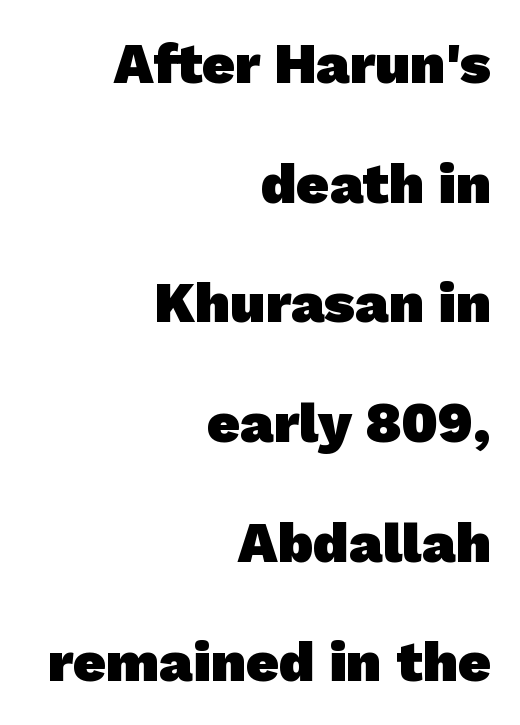
{"serif": "no", "bold": "yes", "weight": "heavy", "width": "normal", "stroke_contrast": "low", "x_height": "medium", "monospaced": "no", "underline": "no", "align": "right", "line_spacing": "loose", "line_spacing_ratio": 2.1, "letter_spacing": "normal", "letter_spacing_em": 0.0, "glyph_px": 57}
